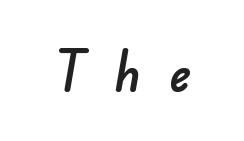
Q: Is the typeface a serif or a sans-serif typeface? A: Sans-serif.
Q: Is the text underlined? A: No.
Q: Is the spacing between letters normal or unusually wide? A: Unusually wide.
Q: Width (condensed, normal, or wide)? A: Normal.
Q: Stroke contrast? A: Low.
Q: x-height? A: Small.
Q: Monospaced? A: No.
